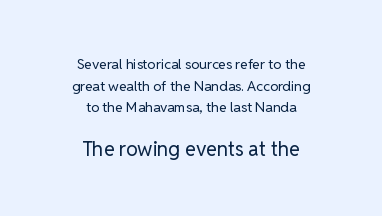
Q: Is the text bold? A: No.
Q: Is the text italic (slanted)? A: No, it is upright.
Q: Is the text underlined? A: No.
Q: How is the paragraph aligned? A: Centered.
Q: Is the spacing between letters normal or unusually wide? A: Normal.
Q: Is the spacing between lines tight, normal or loose? A: Normal.
Q: Which block of text is set in a larger size, the first (top) or the second (bottom)? A: The second (bottom) one.
